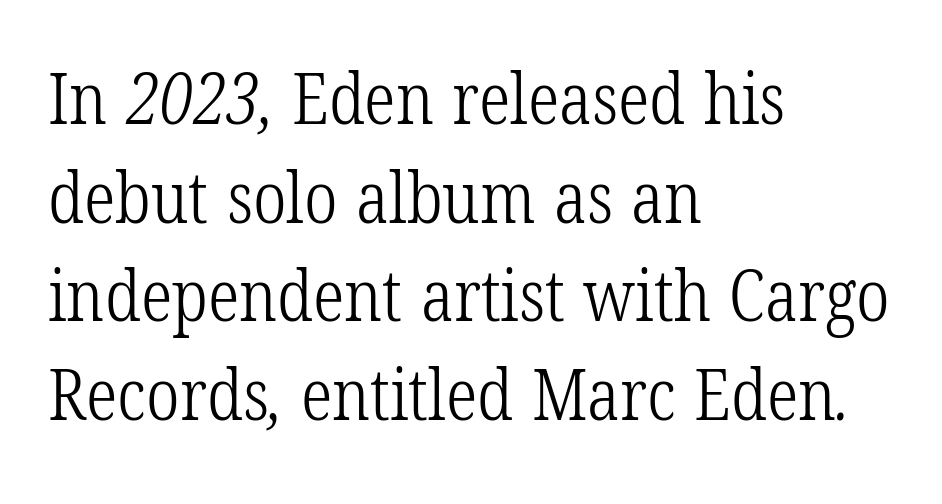
Just letters on the line, the space beneath them empty. Interline gaps are of average width in this sample. Each word holds together tightly as a unit, with standard inter-letter gaps. I'd call this a serif setting — the letters wear small feet. Note the varied advance widths — an 'i' is clearly narrower than an 'm'. The ragged edge is on the right, which tells us the setting is flush left.
